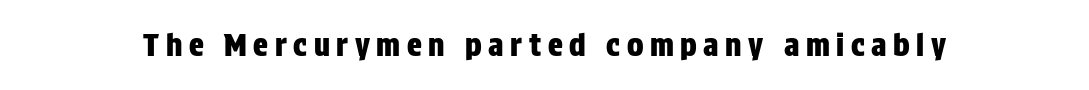
Q: Is the text italic (slanted)? A: No, it is upright.
Q: Is the typeface a serif or a sans-serif typeface? A: Sans-serif.
Q: Is the text underlined? A: No.
Q: Is the spacing between letters normal or unusually wide? A: Unusually wide.
Q: Width (condensed, normal, or wide)? A: Condensed.
Q: Stroke contrast? A: Low.
Q: x-height? A: Large.
Q: Monospaced? A: No.
